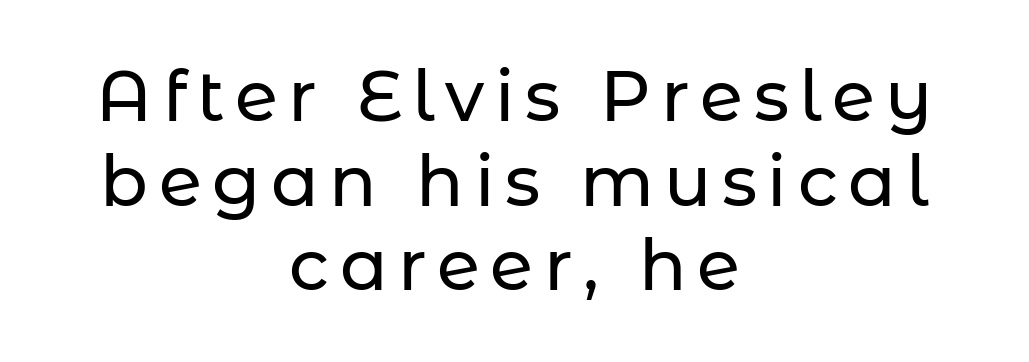
{"serif": "no", "italic": "no", "width": "normal", "stroke_contrast": "low", "x_height": "medium", "monospaced": "no", "underline": "no", "align": "center", "line_spacing_ratio": 1.21, "glyph_px": 70}
